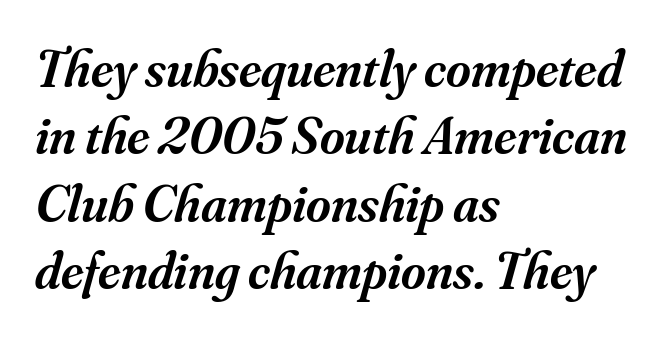
{"serif": "yes", "italic": "yes", "lean": "right", "slant_degrees": 16, "bold": "semi", "weight": "semibold", "width": "normal", "stroke_contrast": "medium", "x_height": "small", "monospaced": "no", "underline": "no", "align": "left", "line_spacing": "normal", "line_spacing_ratio": 1.27, "letter_spacing": "normal", "letter_spacing_em": 0.0, "glyph_px": 53}
